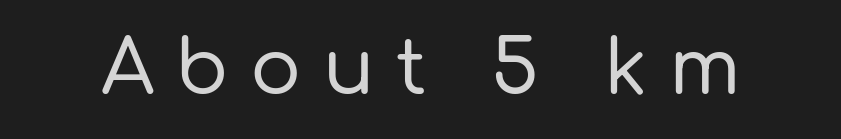
The image shows 76 px sans-serif type, upright; set unusually wide letter spacing (+0.28 em), not underlined; low stroke contrast and a medium x-height.
